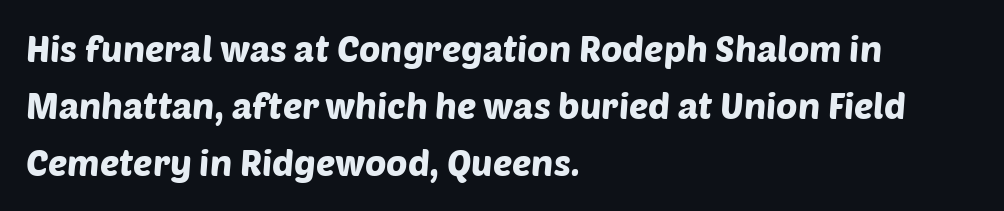
Q: Is the typeface a serif or a sans-serif typeface? A: Sans-serif.
Q: Is the text underlined? A: No.
Q: How is the paragraph aligned? A: Left-aligned.
Q: Is the spacing between letters normal or unusually wide? A: Normal.
Q: Is the spacing between lines tight, normal or loose? A: Normal.
Q: Width (condensed, normal, or wide)? A: Normal.
Q: Stroke contrast? A: Low.
Q: x-height? A: Large.
Q: Monospaced? A: No.
